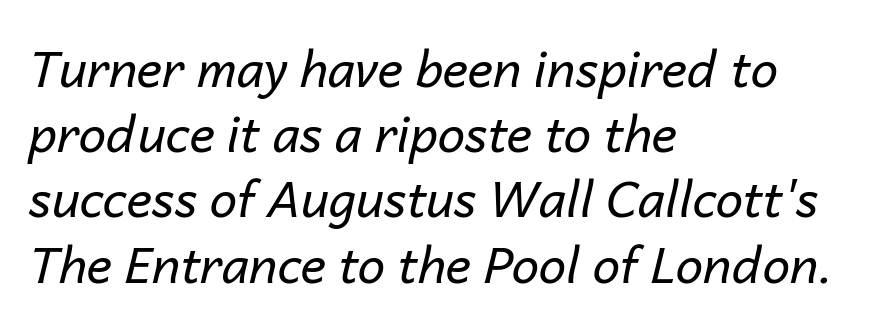
Q: Is the text bold? A: No.
Q: Is the text italic (slanted)? A: Yes, it leans right by about 14 degrees.
Q: Is the text underlined? A: No.
Q: How is the paragraph aligned? A: Left-aligned.
Q: Is the spacing between letters normal or unusually wide? A: Normal.
Q: Is the spacing between lines tight, normal or loose? A: Normal.
Q: Width (condensed, normal, or wide)? A: Normal.
Q: Stroke contrast? A: Low.
Q: x-height? A: Medium.
Q: Monospaced? A: No.
